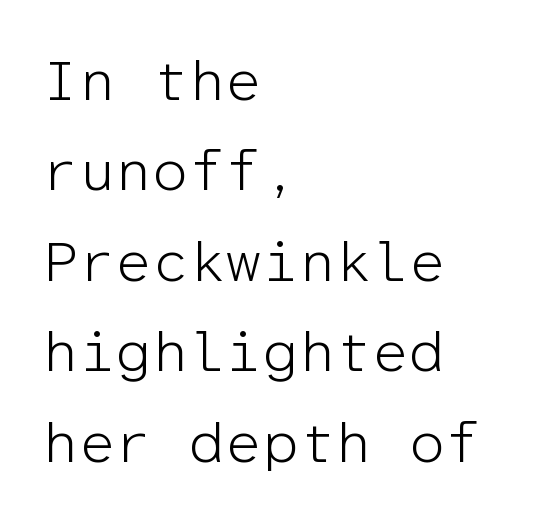
Q: Is the text bold? A: No.
Q: Is the text italic (slanted)? A: No, it is upright.
Q: Is the typeface a serif or a sans-serif typeface? A: Sans-serif.
Q: Is the text underlined? A: No.
Q: How is the paragraph aligned? A: Left-aligned.
Q: Is the spacing between letters normal or unusually wide? A: Normal.
Q: Is the spacing between lines tight, normal or loose? A: Normal.
Q: Width (condensed, normal, or wide)? A: Normal.
Q: Stroke contrast? A: Low.
Q: x-height? A: Medium.
Q: Monospaced? A: Yes.
